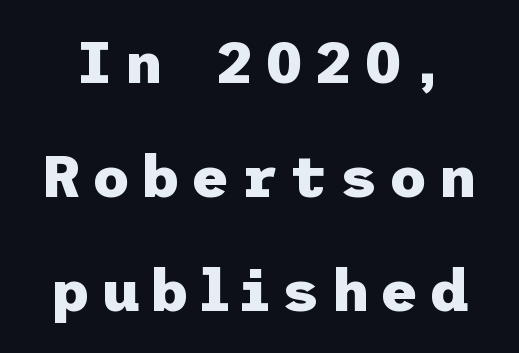
{"serif": "no", "italic": "no", "bold": "yes", "weight": "heavy", "width": "normal", "stroke_contrast": "low", "x_height": "medium", "underline": "no", "line_spacing": "loose", "line_spacing_ratio": 1.93, "glyph_px": 59}
